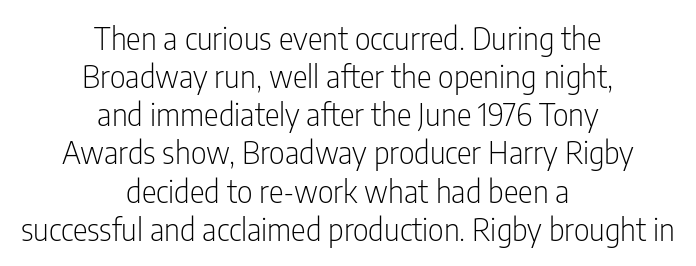
The image shows 31 px light, condensed sans-serif type, upright; set centered, line spacing 1.23x, normal letter spacing, not underlined; low stroke contrast and a medium x-height.
